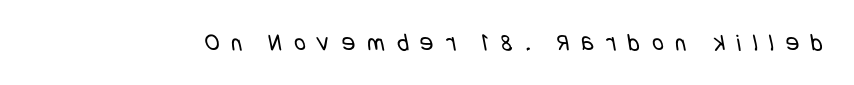
The image shows 25 px text type; set unusually wide letter spacing (+0.48 em), not underlined.
